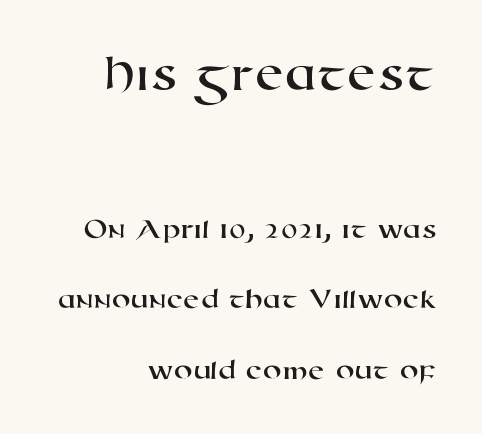
{"serif": "no", "width": "wide", "stroke_contrast": "high", "x_height": "medium", "monospaced": "no", "underline": "no", "align": "right", "line_spacing": "loose", "line_spacing_ratio": 2.35, "letter_spacing": "normal", "letter_spacing_em": 0.0, "larger_block": "first", "size_ratio": 1.77, "glyph_px": 53}
